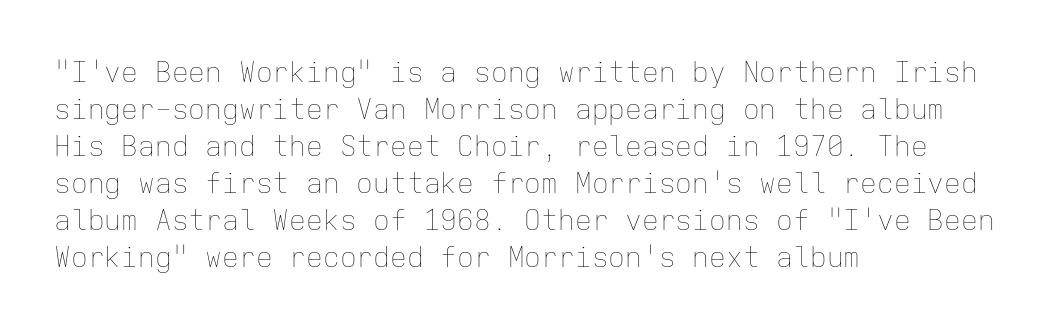
The image shows 28 px thin type, upright, monospaced; set left-aligned, normal line spacing (1.32x), normal letter spacing, not underlined; low stroke contrast and a medium x-height.
